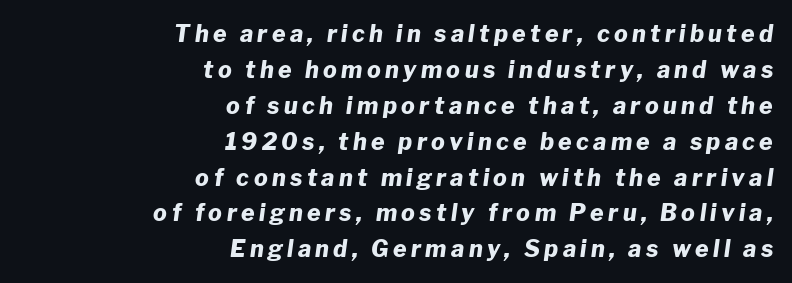
Reading down the block, your eye finds every line finishing at a fixed right position. There's an unmistakable incline to the writing here. How would I describe the line gaps? Plain and ordinary. Anything drawn beneath the words? Only blank space.
